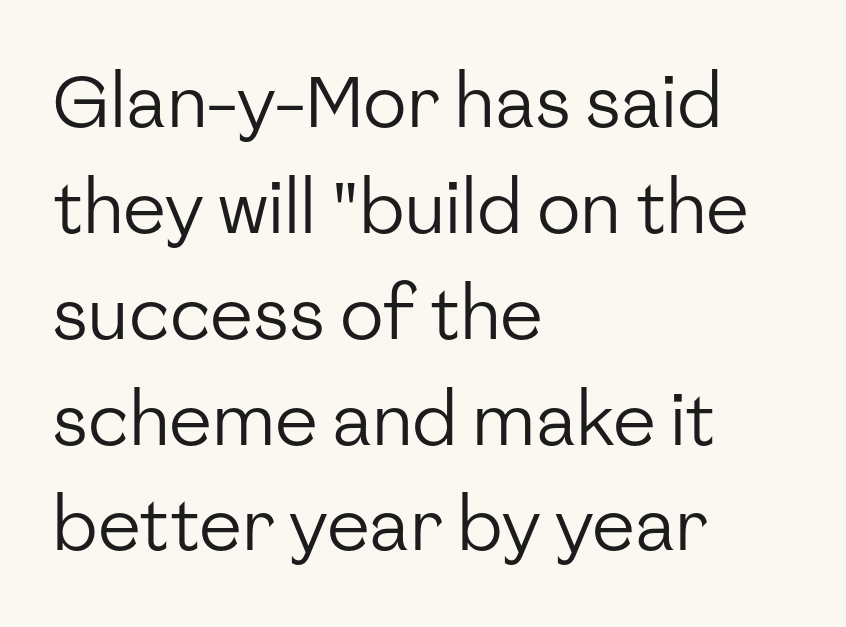
The image shows 72 px regular-weight sans-serif type, upright; set left-aligned, normal line spacing (1.47x), normal letter spacing, not underlined; low stroke contrast and a medium x-height.
